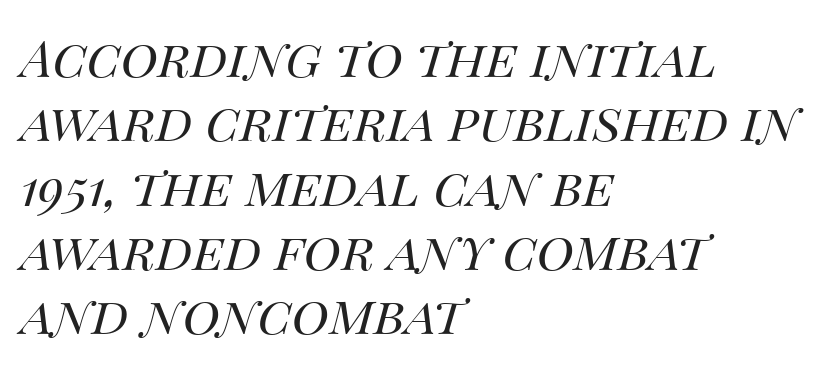
Would a proofreader flag this as italicized? Yes. Has an underline been added? It has not. Characters follow at the spacing the type designer built in. The lines are quadded left.
